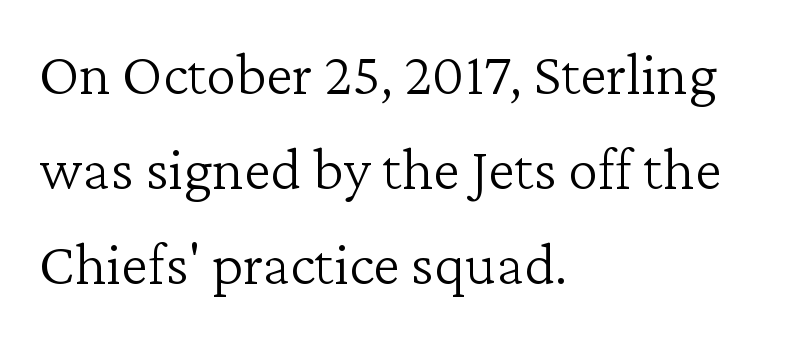
The image shows 61 px light serif type, upright; set left-aligned, normal line spacing (1.56x), normal letter spacing, not underlined; low stroke contrast and a medium x-height.
